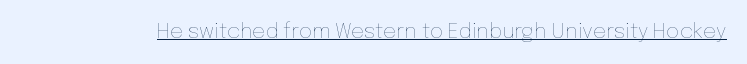
Q: Is the text bold? A: No.
Q: Is the text italic (slanted)? A: No, it is upright.
Q: Is the text underlined? A: Yes.
Q: Is the spacing between letters normal or unusually wide? A: Normal.
